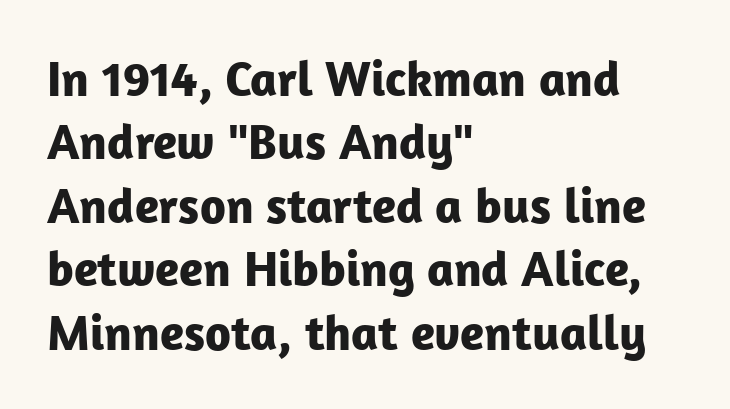
The image shows 50 px bold sans-serif type, upright; set left-aligned, normal line spacing (1.27x), normal letter spacing, not underlined; low stroke contrast and a medium x-height.
